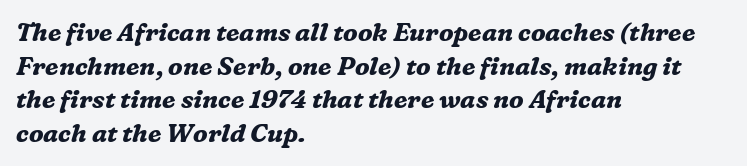
The image shows 25 px bold type, italic (leaning right); set left-aligned, normal line spacing (1.35x), normal letter spacing, not underlined.
